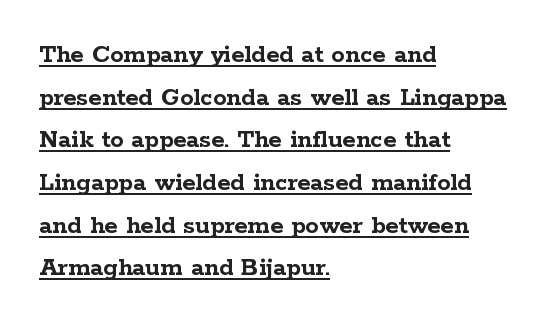
These lines keep a tight, regular rhythm from letter to letter. This rendering uses left alignment, leaving the right contour irregular. Strokes here are thick enough to call this a true bold. These lines sit exactly where default settings would place them. Looks like someone drew a line under every word here.
